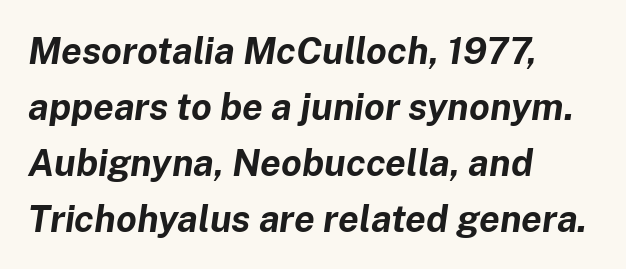
Q: Is the text bold? A: Yes.
Q: Is the text italic (slanted)? A: Yes, it leans right by about 8 degrees.
Q: Is the text underlined? A: No.
Q: How is the paragraph aligned? A: Left-aligned.
Q: Is the spacing between letters normal or unusually wide? A: Normal.
Q: Is the spacing between lines tight, normal or loose? A: Normal.
Q: Width (condensed, normal, or wide)? A: Normal.
Q: Stroke contrast? A: Low.
Q: x-height? A: Medium.
Q: Monospaced? A: No.
